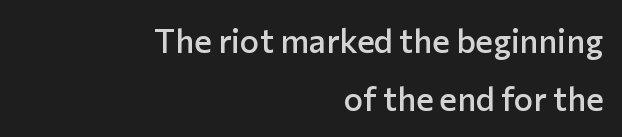
The image shows 33 px semibold sans-serif type, upright; set right-aligned, line spacing 1.75x, normal letter spacing, not underlined; low stroke contrast and a medium x-height.
